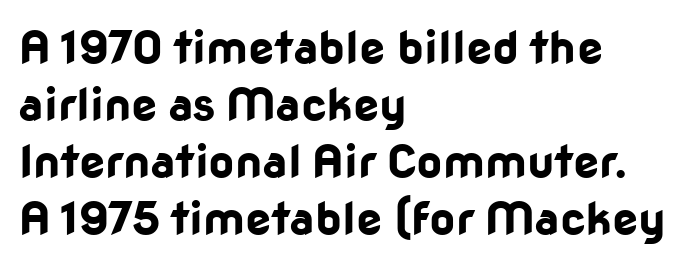
The image shows 46 px bold sans-serif type, upright; set left-aligned, line spacing 1.24x, normal letter spacing, not underlined; low stroke contrast and a medium x-height.
